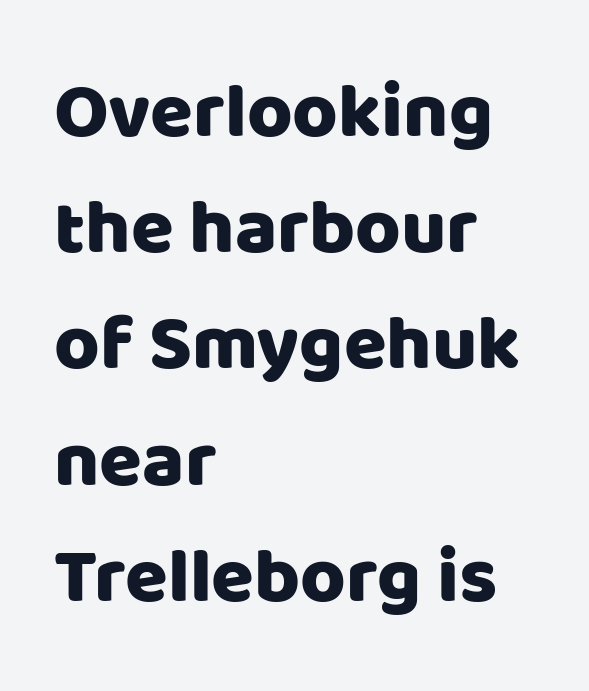
Regular leading. Typographically, this falls in the sans-serif category. Descenders are the only things crossing below the line. The rendering uses natural spacing where letterforms have individual widths. Does the lettering tilt? It doesn't — this is upright.
